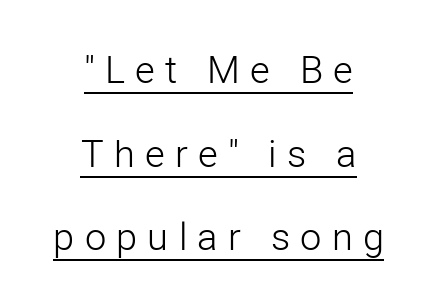
Q: Is the text bold? A: No.
Q: Is the text italic (slanted)? A: No, it is upright.
Q: Is the typeface a serif or a sans-serif typeface? A: Sans-serif.
Q: Is the text underlined? A: Yes.
Q: How is the paragraph aligned? A: Centered.
Q: Is the spacing between letters normal or unusually wide? A: Unusually wide.
Q: Is the spacing between lines tight, normal or loose? A: Loose.
Q: Width (condensed, normal, or wide)? A: Normal.
Q: Stroke contrast? A: Low.
Q: x-height? A: Medium.
Q: Monospaced? A: No.
